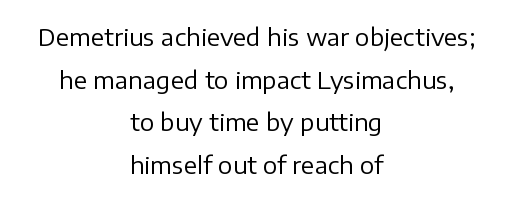
{"italic": "no", "bold": "no", "underline": "no", "align": "center", "line_spacing_ratio": 1.78, "letter_spacing": "normal", "letter_spacing_em": 0.0, "glyph_px": 24}
